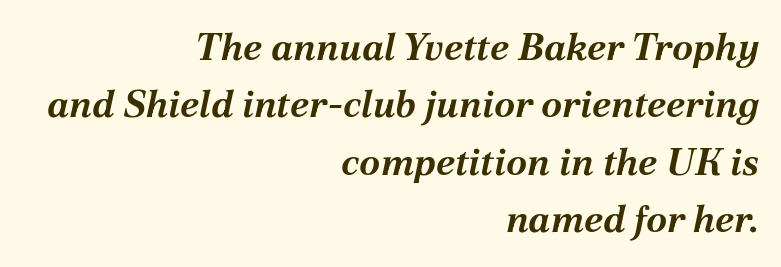
Q: Is the text bold? A: Yes.
Q: Is the text italic (slanted)? A: Yes, it leans right by about 12 degrees.
Q: Is the text underlined? A: No.
Q: How is the paragraph aligned? A: Right-aligned.
Q: Is the spacing between letters normal or unusually wide? A: Normal.
Q: Is the spacing between lines tight, normal or loose? A: Normal.
Q: Width (condensed, normal, or wide)? A: Normal.
Q: Stroke contrast? A: Medium.
Q: x-height? A: Medium.
Q: Monospaced? A: No.
